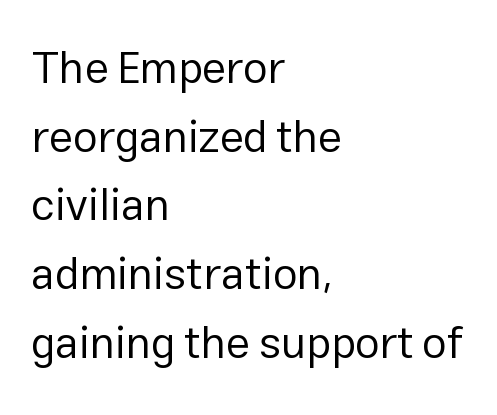
The image shows 44 px regular-weight sans-serif type, upright; set left-aligned, normal line spacing (1.56x), normal letter spacing, not underlined; low stroke contrast and a medium x-height.
